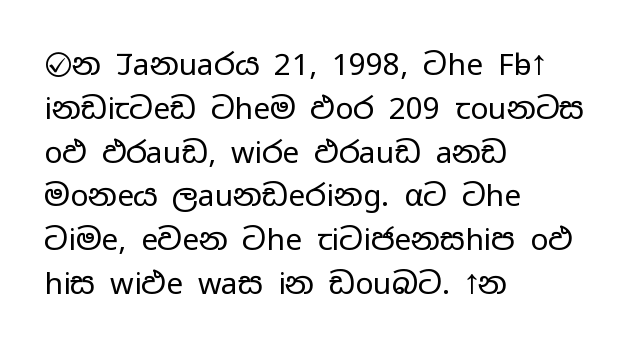
{"serif": "no", "italic": "no", "bold": "no", "weight": "regular", "width": "wide", "stroke_contrast": "low", "x_height": "medium", "monospaced": "no", "underline": "no", "align": "left", "line_spacing": "normal", "line_spacing_ratio": 1.46, "letter_spacing": "normal", "letter_spacing_em": 0.0, "glyph_px": 30}
